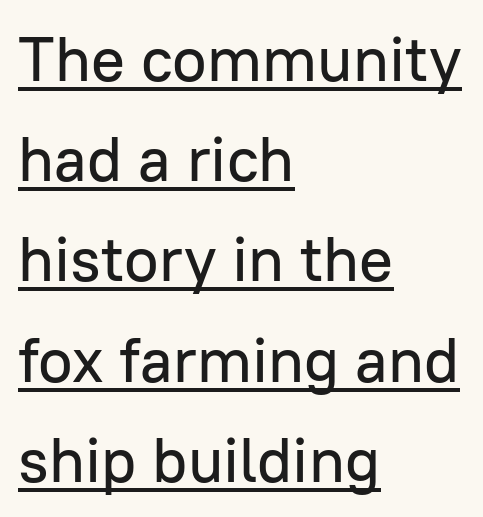
The image shows 63 px sans-serif type, upright; set left-aligned, normal line spacing (1.59x), normal letter spacing, underlined; low stroke contrast and a medium x-height.
